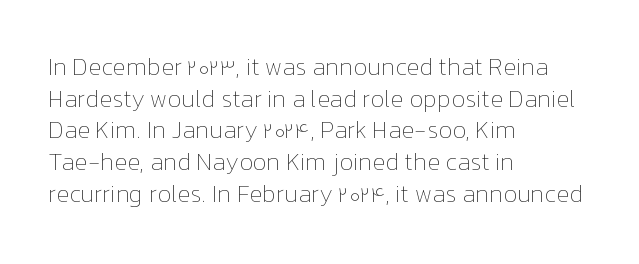
Q: Is the text bold? A: No.
Q: Is the text italic (slanted)? A: No, it is upright.
Q: Is the text underlined? A: No.
Q: How is the paragraph aligned? A: Left-aligned.
Q: Is the spacing between letters normal or unusually wide? A: Normal.
Q: Is the spacing between lines tight, normal or loose? A: Normal.
